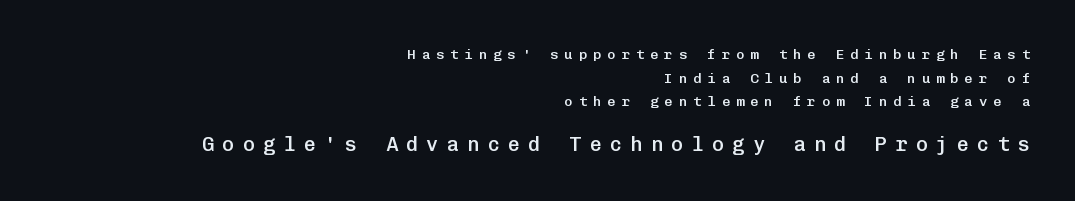
{"italic": "no", "bold": "semi", "underline": "no", "align": "right", "line_spacing": "normal", "line_spacing_ratio": 1.68, "letter_spacing": "wide", "letter_spacing_em": 0.42, "larger_block": "second", "size_ratio": 1.43, "glyph_px": 20}
